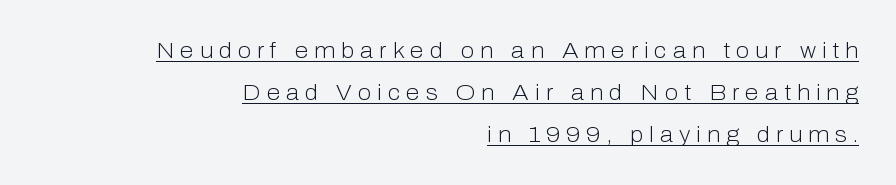
{"italic": "no", "bold": "no", "underline": "yes", "align": "right", "line_spacing": "loose", "line_spacing_ratio": 1.9, "letter_spacing": "wide", "letter_spacing_em": 0.27, "glyph_px": 22}
